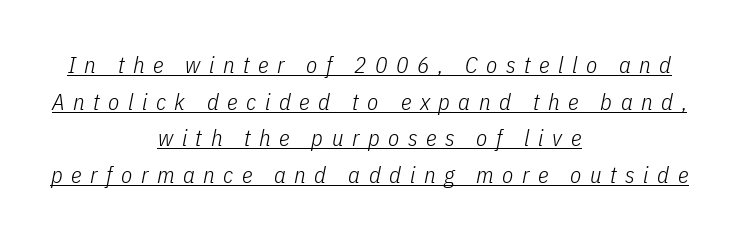
{"italic": "yes", "lean": "right", "slant_degrees": 11, "bold": "no", "underline": "yes", "align": "center", "line_spacing": "normal", "line_spacing_ratio": 1.59, "letter_spacing": "wide", "letter_spacing_em": 0.37, "glyph_px": 23}
